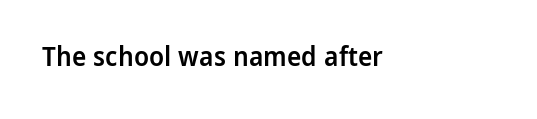
Q: Is the text bold? A: Semi-bold.
Q: Is the text italic (slanted)? A: No, it is upright.
Q: Is the text underlined? A: No.
Q: Is the spacing between letters normal or unusually wide? A: Normal.
